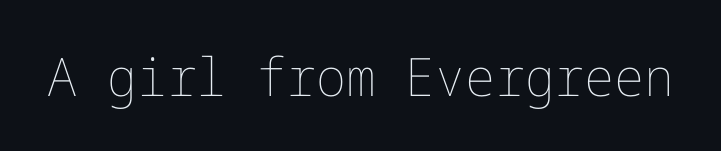
The image shows 53 px thin type, upright; set normal letter spacing, not underlined; low stroke contrast and a medium x-height.
